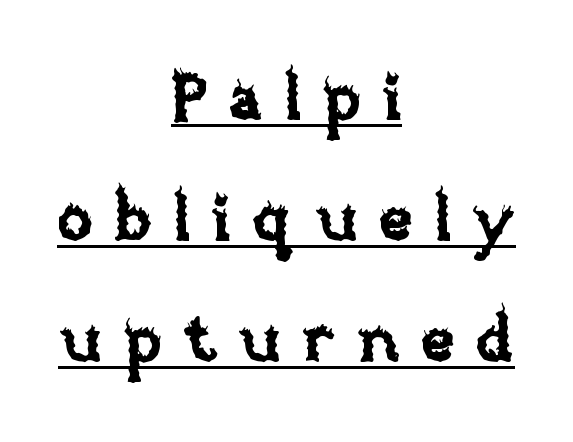
{"italic": "no", "width": "normal", "stroke_contrast": "low", "x_height": "large", "monospaced": "no", "underline": "yes", "align": "center", "line_spacing_ratio": 1.89, "letter_spacing": "wide", "letter_spacing_em": 0.33, "glyph_px": 64}
